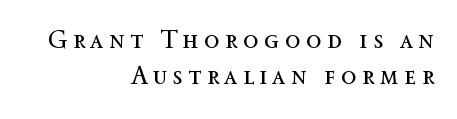
The image shows 25 px text type, upright; set right-aligned, normal line spacing (1.45x), unusually wide letter spacing (+0.23 em), not underlined.
